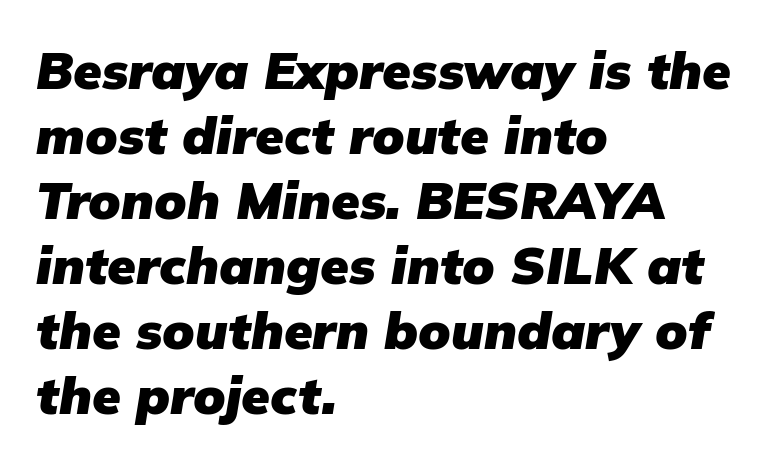
The image shows 52 px heavy type, italic (leaning right); set left-aligned, normal line spacing (1.25x), normal letter spacing, not underlined; low stroke contrast and a medium x-height.
